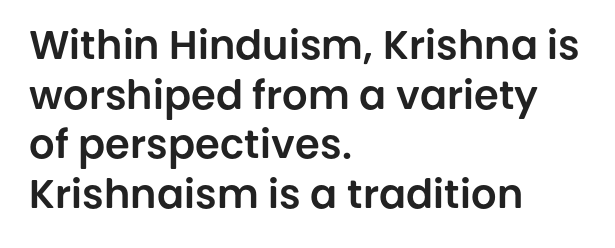
The image shows 40 px sans-serif type, upright; set left-aligned, line spacing 1.24x, normal letter spacing, not underlined; low stroke contrast and a large x-height.
